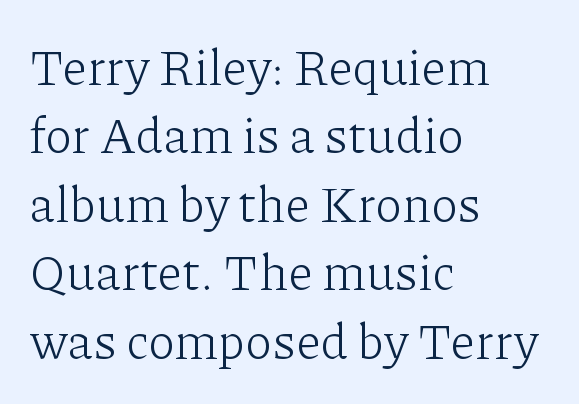
Q: Is the text bold? A: No.
Q: Is the text italic (slanted)? A: No, it is upright.
Q: Is the typeface a serif or a sans-serif typeface? A: Serif.
Q: Is the text underlined? A: No.
Q: How is the paragraph aligned? A: Left-aligned.
Q: Is the spacing between letters normal or unusually wide? A: Normal.
Q: Is the spacing between lines tight, normal or loose? A: Normal.
Q: Width (condensed, normal, or wide)? A: Normal.
Q: Stroke contrast? A: Low.
Q: x-height? A: Medium.
Q: Monospaced? A: No.
